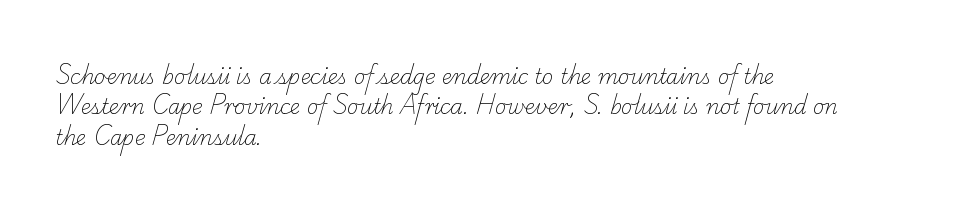
Q: Is the text bold? A: No.
Q: Is the text underlined? A: No.
Q: How is the paragraph aligned? A: Left-aligned.
Q: Is the spacing between letters normal or unusually wide? A: Normal.
Q: Is the spacing between lines tight, normal or loose? A: Normal.
